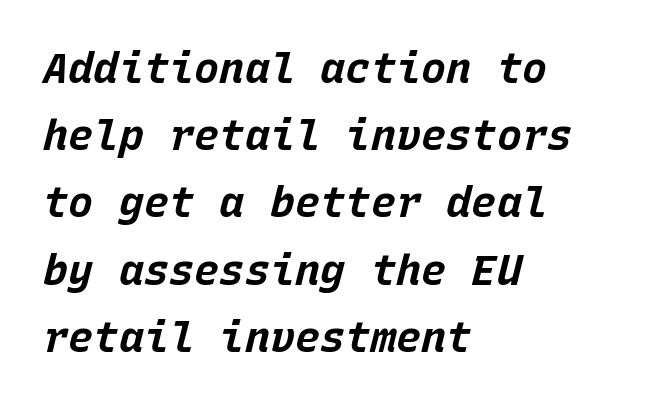
The image shows 42 px bold type, italic (leaning right), monospaced; set left-aligned, normal line spacing (1.6x), normal letter spacing, not underlined; low stroke contrast and a large x-height.
